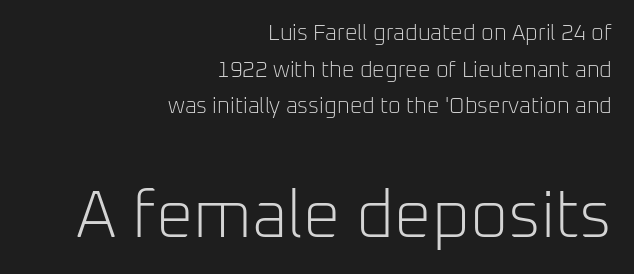
The rendering anchors every line to the right-hand side. Spacing between characters is what you'd get straight out of the box. Varying glyph widths throughout — classic text-font behaviour. The specimen omits any rule beneath the text block's lines. Block two is the big one; block one sits smaller above it.
